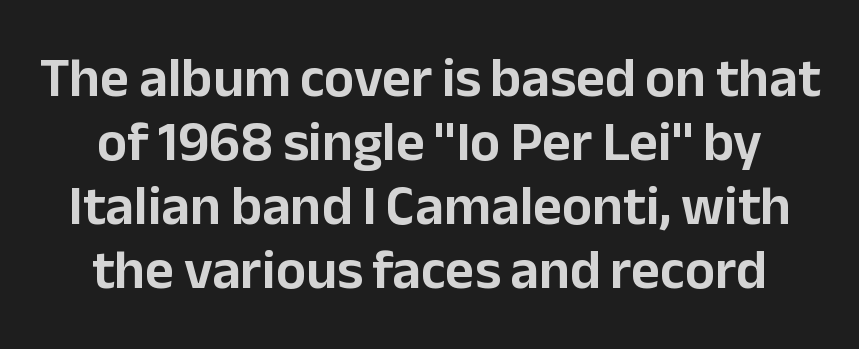
{"serif": "no", "italic": "no", "width": "normal", "stroke_contrast": "low", "x_height": "medium", "monospaced": "no", "underline": "no", "align": "center", "line_spacing": "tight", "line_spacing_ratio": 1.14, "letter_spacing": "normal", "letter_spacing_em": 0.0, "glyph_px": 56}
